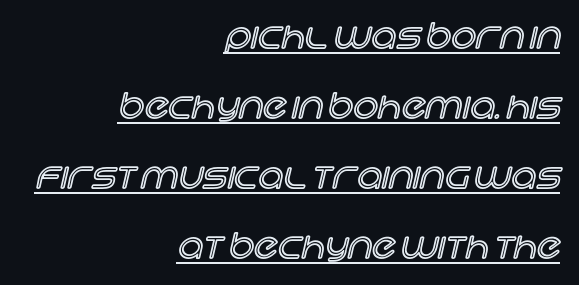
The gaps between neighbouring characters are ordinary and unremarkable. Think of a printed novel: that variable character pitch is what you see here. Line ends are locked; line starts wander. Looks like someone drew a line under every word here.
